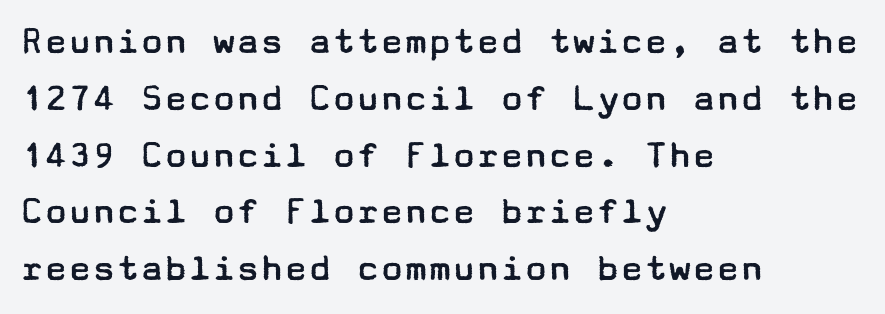
{"serif": "no", "italic": "no", "bold": "no", "weight": "regular", "width": "wide", "stroke_contrast": "low", "x_height": "medium", "underline": "no", "align": "left", "line_spacing": "normal", "line_spacing_ratio": 1.42, "letter_spacing": "normal", "letter_spacing_em": 0.0, "glyph_px": 40}
